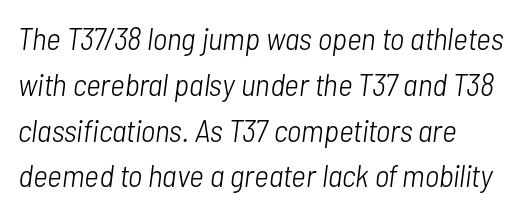
Q: Is the text bold? A: No.
Q: Is the text italic (slanted)? A: Yes, it leans right by about 7 degrees.
Q: Is the text underlined? A: No.
Q: How is the paragraph aligned? A: Left-aligned.
Q: Is the spacing between letters normal or unusually wide? A: Normal.
Q: Is the spacing between lines tight, normal or loose? A: Normal.
Q: Width (condensed, normal, or wide)? A: Condensed.
Q: Stroke contrast? A: Low.
Q: x-height? A: Medium.
Q: Monospaced? A: No.
